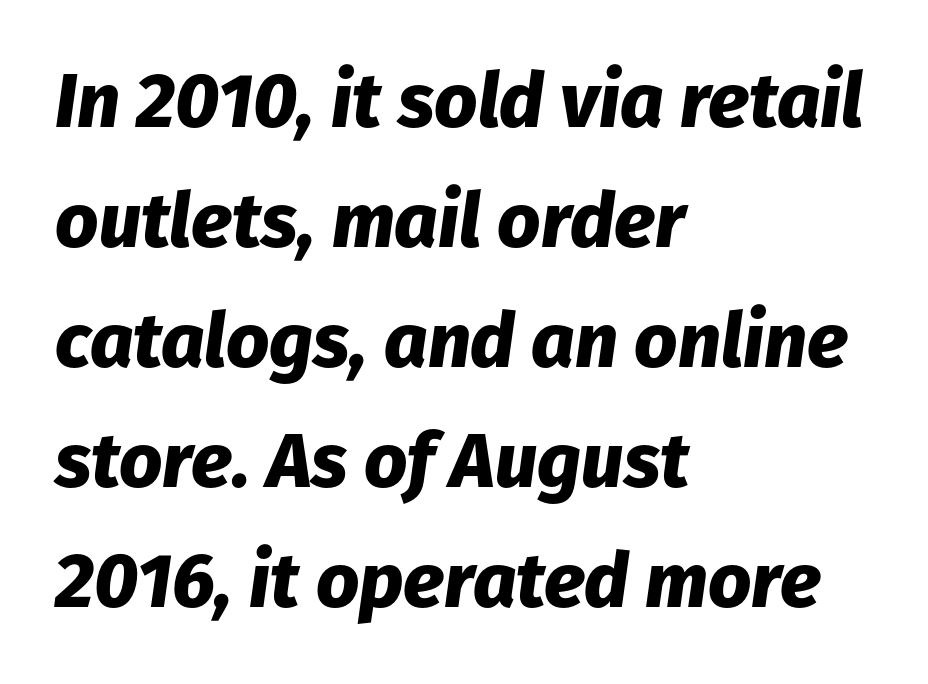
Is the letter spacing exaggerated? No — it looks like the ordinary default. The specimen omits any rule beneath the text block's lines. In terms of leading, this rendering sits right in the middle. The face used here has a pronounced slope to its letters. What weight is shown? A full bold with thick strokes. Layout note: lines flush left.
